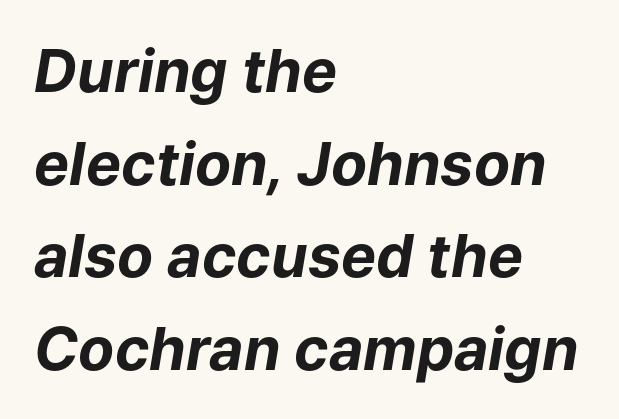
{"italic": "yes", "lean": "right", "slant_degrees": 9, "bold": "yes", "weight": "bold", "width": "normal", "stroke_contrast": "low", "x_height": "medium", "monospaced": "no", "underline": "no", "align": "left", "line_spacing": "normal", "line_spacing_ratio": 1.57, "letter_spacing": "normal", "letter_spacing_em": 0.0, "glyph_px": 59}
